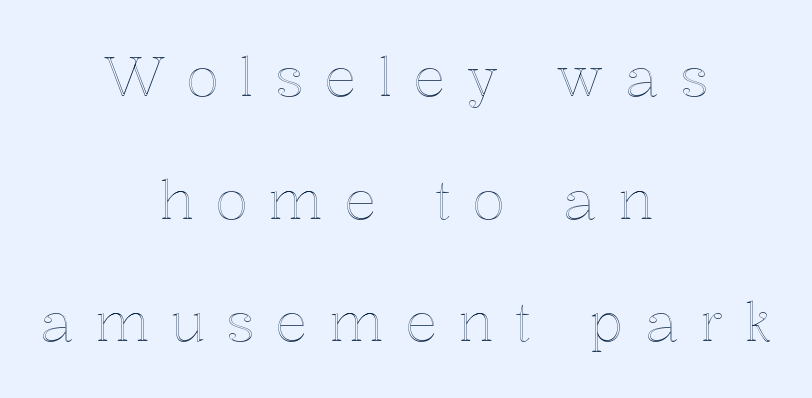
The image shows 54 px text type, upright; set centered, loose line spacing (2.27x), unusually wide letter spacing (+0.39 em), not underlined; a medium x-height.
